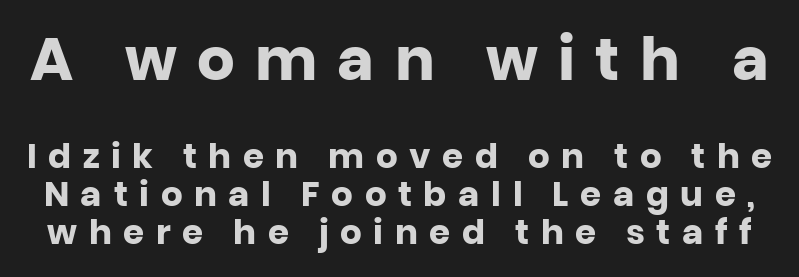
{"serif": "no", "italic": "no", "bold": "yes", "weight": "heavy", "width": "normal", "stroke_contrast": "low", "x_height": "large", "monospaced": "no", "underline": "no", "line_spacing": "tight", "line_spacing_ratio": 1.12, "letter_spacing": "wide", "letter_spacing_em": 0.34, "larger_block": "first", "size_ratio": 1.74, "glyph_px": 59}
